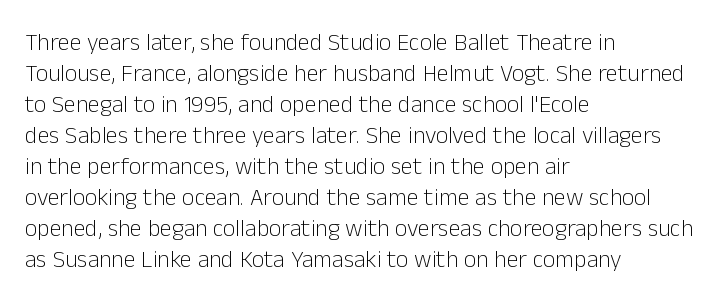
The image shows 24 px text type, upright; set left-aligned, normal line spacing (1.29x), normal letter spacing, not underlined.
